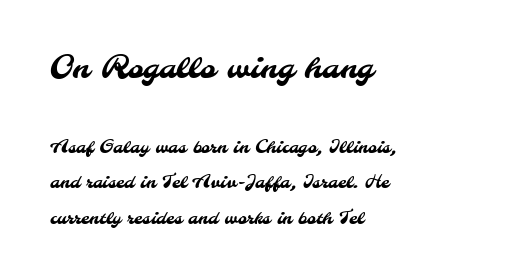
Q: Is the typeface a serif or a sans-serif typeface? A: Sans-serif.
Q: Is the text underlined? A: No.
Q: How is the paragraph aligned? A: Left-aligned.
Q: Is the spacing between letters normal or unusually wide? A: Normal.
Q: Is the spacing between lines tight, normal or loose? A: Loose.
Q: Which block of text is set in a larger size, the first (top) or the second (bottom)? A: The first (top) one.
Q: Width (condensed, normal, or wide)? A: Normal.
Q: Stroke contrast? A: Medium.
Q: x-height? A: Small.
Q: Monospaced? A: No.
